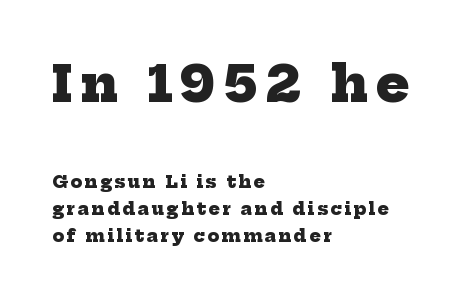
{"serif": "yes", "bold": "yes", "weight": "heavy", "width": "normal", "stroke_contrast": "low", "x_height": "medium", "monospaced": "no", "underline": "no", "align": "left", "line_spacing": "normal", "line_spacing_ratio": 1.58, "larger_block": "first", "size_ratio": 2.94, "glyph_px": 50}
